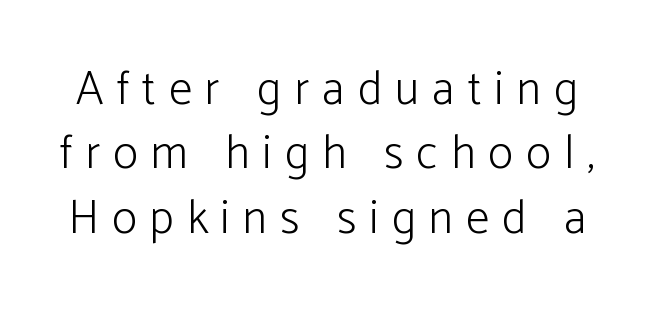
Q: Is the text bold? A: No.
Q: Is the text italic (slanted)? A: No, it is upright.
Q: Is the typeface a serif or a sans-serif typeface? A: Sans-serif.
Q: Is the text underlined? A: No.
Q: Is the spacing between letters normal or unusually wide? A: Unusually wide.
Q: Is the spacing between lines tight, normal or loose? A: Normal.
Q: Width (condensed, normal, or wide)? A: Normal.
Q: Stroke contrast? A: Low.
Q: x-height? A: Medium.
Q: Monospaced? A: No.
